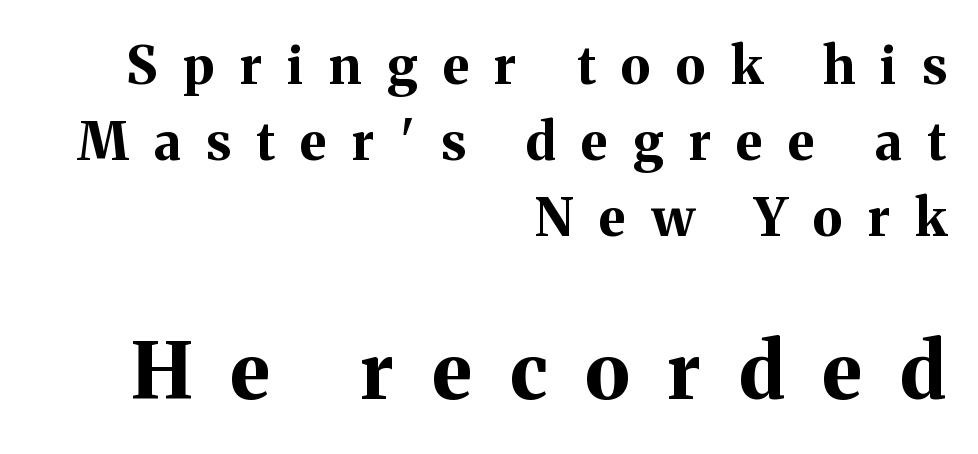
{"serif": "yes", "italic": "no", "bold": "yes", "weight": "bold", "width": "normal", "stroke_contrast": "medium", "x_height": "medium", "monospaced": "no", "underline": "no", "align": "right", "line_spacing": "normal", "line_spacing_ratio": 1.46, "letter_spacing": "wide", "letter_spacing_em": 0.49, "larger_block": "second", "size_ratio": 1.5, "glyph_px": 78}
